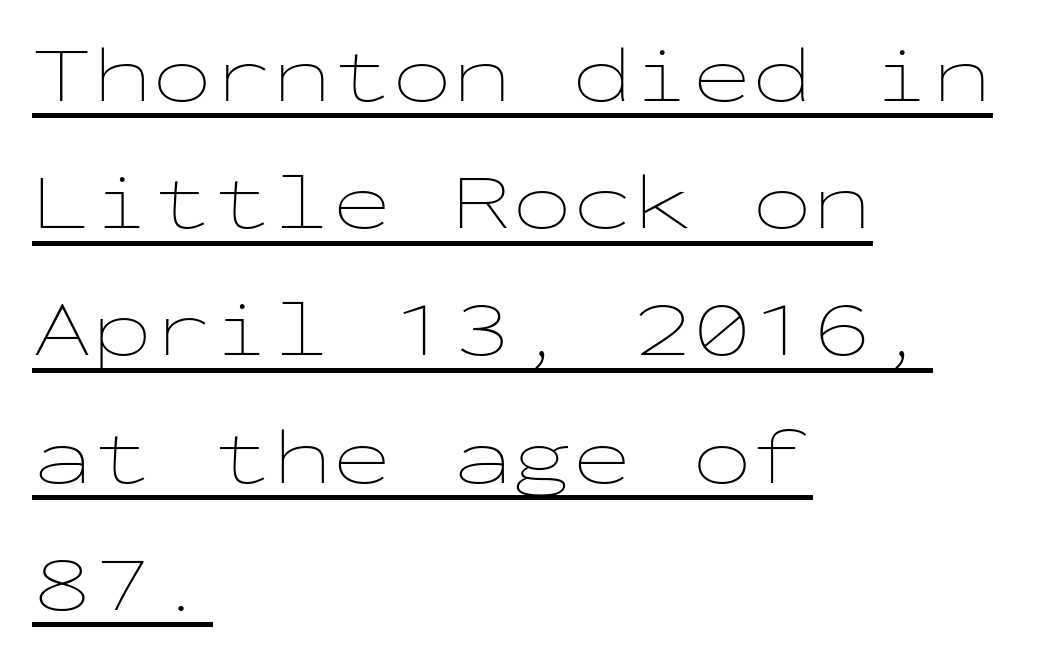
The image shows 80 px thin, wide type, upright, monospaced; set left-aligned, normal line spacing (1.59x), normal letter spacing, underlined; low stroke contrast and a medium x-height.
